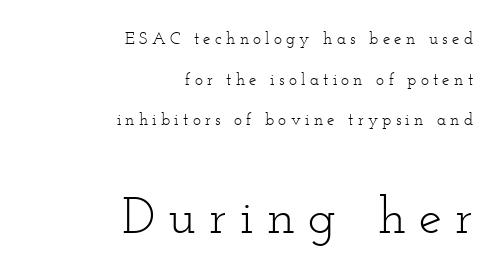
The image shows 52 px light, wide serif type, upright; set right-aligned, loose line spacing (2.39x), unusually wide letter spacing (+0.25 em), not underlined; the second (bottom) block is 3.06x larger; low stroke contrast and a small x-height.
